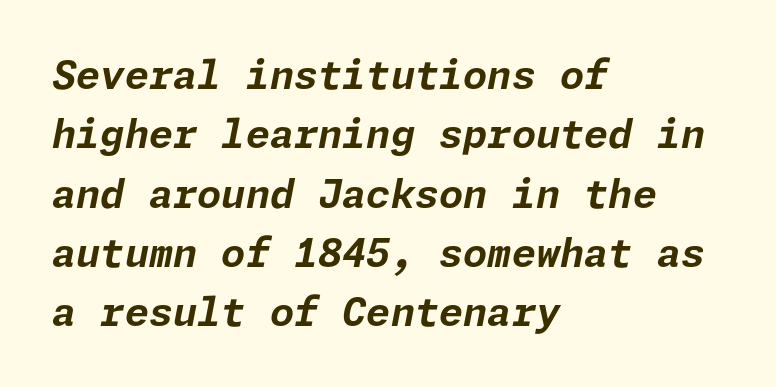
Q: Is the text bold? A: Yes.
Q: Is the text italic (slanted)? A: Yes, it leans right by about 11 degrees.
Q: Is the text underlined? A: No.
Q: How is the paragraph aligned? A: Left-aligned.
Q: Is the spacing between letters normal or unusually wide? A: Normal.
Q: Is the spacing between lines tight, normal or loose? A: Normal.
Q: Width (condensed, normal, or wide)? A: Normal.
Q: Stroke contrast? A: Low.
Q: x-height? A: Medium.
